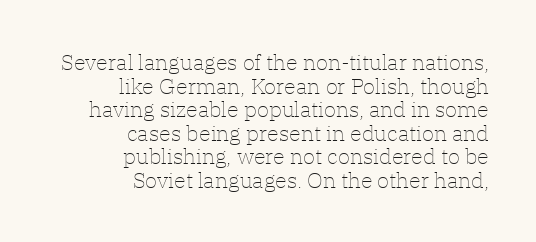
The image shows 22 px text type, upright; set right-aligned, tight line spacing (1.07x), normal letter spacing, not underlined.
